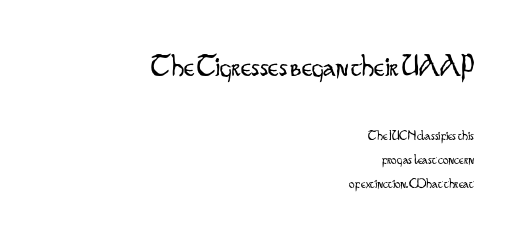
{"serif": "no", "italic": "no", "bold": "no", "weight": "light", "width": "condensed", "stroke_contrast": "low", "x_height": "small", "monospaced": "no", "underline": "no", "align": "right", "line_spacing": "normal", "line_spacing_ratio": 1.69, "letter_spacing": "normal", "letter_spacing_em": 0.0, "larger_block": "first", "size_ratio": 2.21, "glyph_px": 31}
